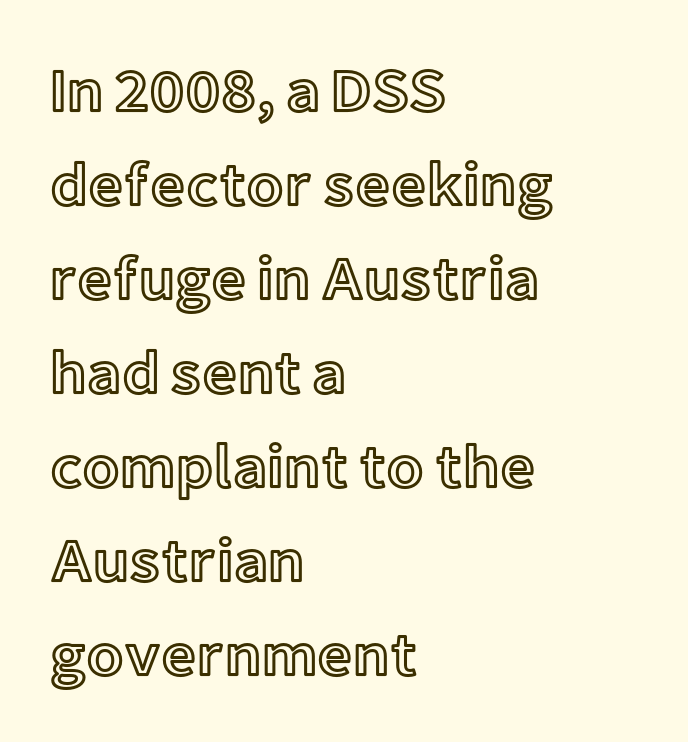
The image shows 61 px text type, upright; set left-aligned, normal line spacing (1.54x), normal letter spacing, not underlined; a medium x-height.
